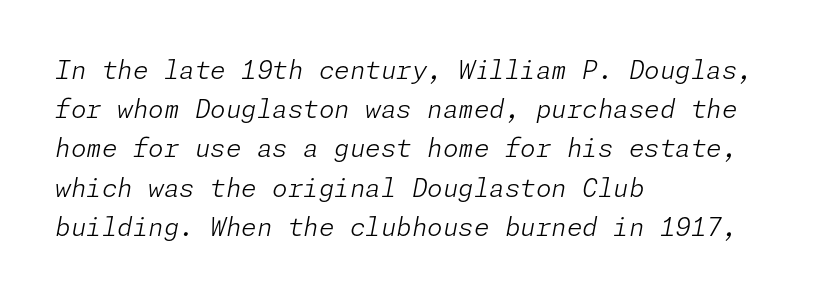
{"italic": "yes", "lean": "right", "slant_degrees": 11, "bold": "no", "underline": "no", "align": "left", "line_spacing": "normal", "line_spacing_ratio": 1.57, "letter_spacing": "normal", "letter_spacing_em": 0.0, "glyph_px": 25}
